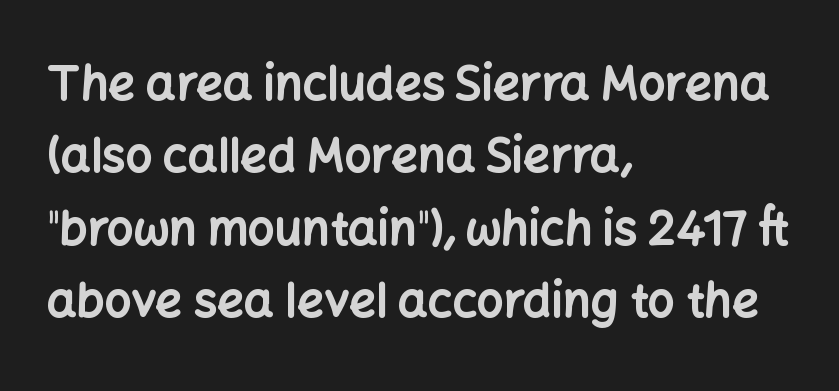
{"serif": "no", "italic": "no", "bold": "yes", "weight": "bold", "width": "normal", "stroke_contrast": "low", "x_height": "medium", "monospaced": "no", "underline": "no", "align": "left", "line_spacing": "normal", "line_spacing_ratio": 1.54, "letter_spacing": "normal", "letter_spacing_em": 0.0, "glyph_px": 47}
